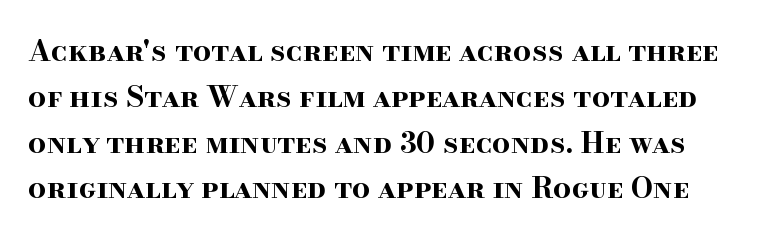
The image shows 29 px bold, wide serif type, upright; set normal line spacing (1.58x), normal letter spacing, not underlined; high stroke contrast and a small x-height.
